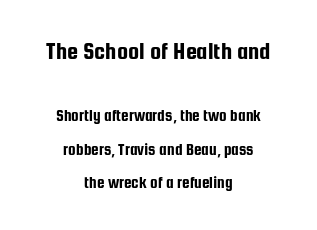
{"italic": "no", "underline": "no", "align": "center", "line_spacing": "loose", "line_spacing_ratio": 1.97, "letter_spacing": "normal", "letter_spacing_em": 0.0, "larger_block": "first", "size_ratio": 1.47, "glyph_px": 25}
